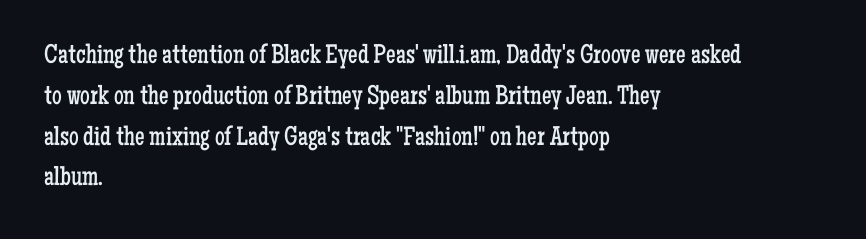
The passage shown stacks its lines at a standard gap. Plain, unruled lines of type. Summary of weight: not heavy and not bold. The rendering keeps characters at their native spacing. Notice how the stems are strictly vertical — no italics here.
